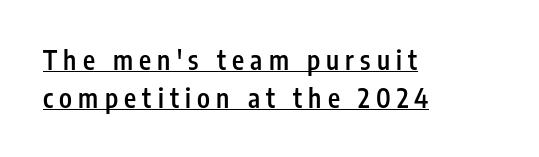
Is there an underline? Yes — a line sits under the letters. Italic? Not at all — the glyphs are vertical. Set as a demibold, roughly 600 on the weight scale. These lines have a slow, spaced-out rhythm from letter to letter.
